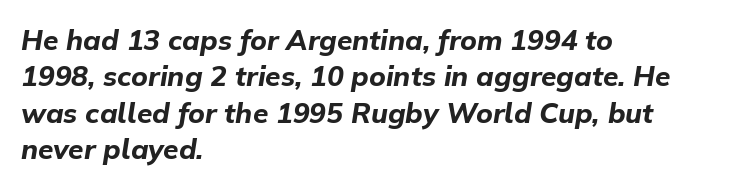
The image shows 28 px bold type, italic (leaning right); set left-aligned, normal line spacing (1.3x), normal letter spacing, not underlined; low stroke contrast and a medium x-height.
